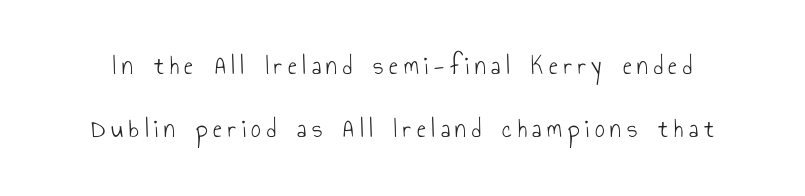
{"italic": "no", "bold": "no", "underline": "no", "line_spacing": "loose", "line_spacing_ratio": 2.34, "letter_spacing": "wide", "letter_spacing_em": 0.21, "glyph_px": 27}
